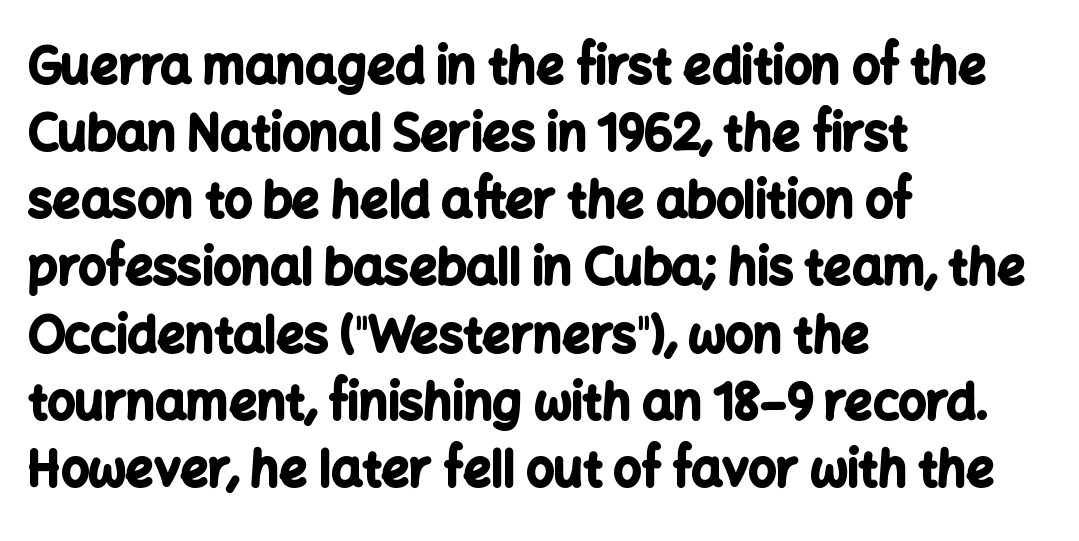
{"serif": "no", "italic": "no", "bold": "yes", "weight": "bold", "width": "normal", "stroke_contrast": "low", "x_height": "medium", "monospaced": "no", "underline": "no", "align": "left", "line_spacing": "normal", "line_spacing_ratio": 1.37, "letter_spacing": "normal", "letter_spacing_em": 0.0, "glyph_px": 49}
